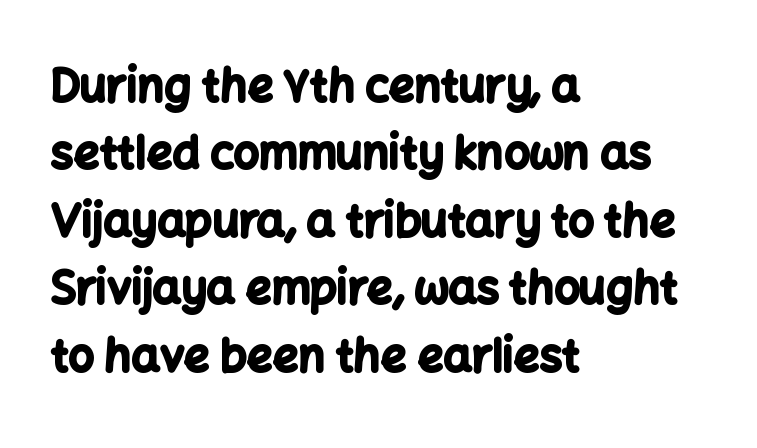
{"serif": "no", "italic": "no", "bold": "yes", "weight": "bold", "width": "normal", "stroke_contrast": "low", "x_height": "medium", "monospaced": "no", "underline": "no", "align": "left", "line_spacing": "normal", "line_spacing_ratio": 1.5, "letter_spacing": "normal", "letter_spacing_em": 0.0, "glyph_px": 45}
